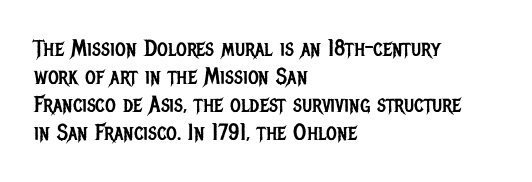
Every stem runs plumb, perpendicular to the baseline. Layout note: lines flush left. Decoration check: the copy has no underline. Short note: letters normally spaced.
